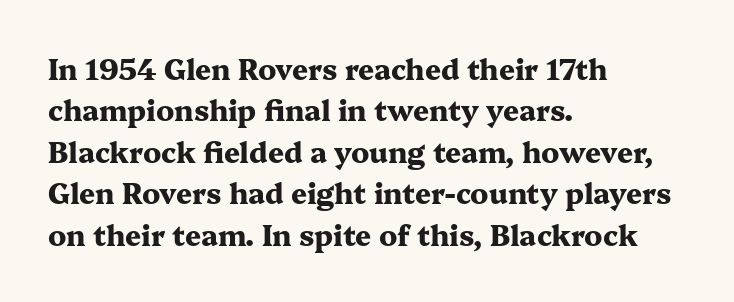
{"serif": "yes", "italic": "no", "bold": "yes", "weight": "heavy", "width": "wide", "stroke_contrast": "medium", "x_height": "medium", "monospaced": "no", "underline": "no", "align": "left", "line_spacing": "normal", "line_spacing_ratio": 1.48, "letter_spacing": "normal", "letter_spacing_em": 0.0, "glyph_px": 28}
